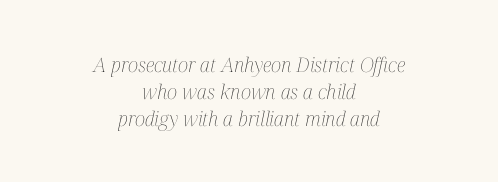
Regarding leading, the lines here are spaced in the standard way. Bold? No — there's no thickening of the strokes. The typography opts for an oblique posture over an upright one. Glance below the letters and you will spot only blank space. The rendering keeps characters at their native spacing. These lines stack symmetrically, like a column narrowing and widening about its center.
